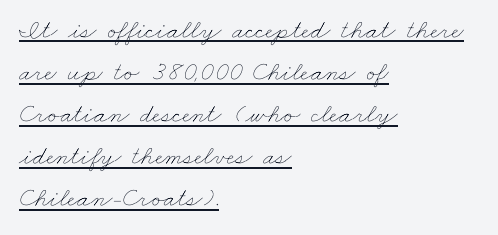
{"bold": "no", "underline": "yes", "align": "left", "line_spacing": "normal", "line_spacing_ratio": 1.56, "letter_spacing": "normal", "letter_spacing_em": 0.0, "glyph_px": 27}
